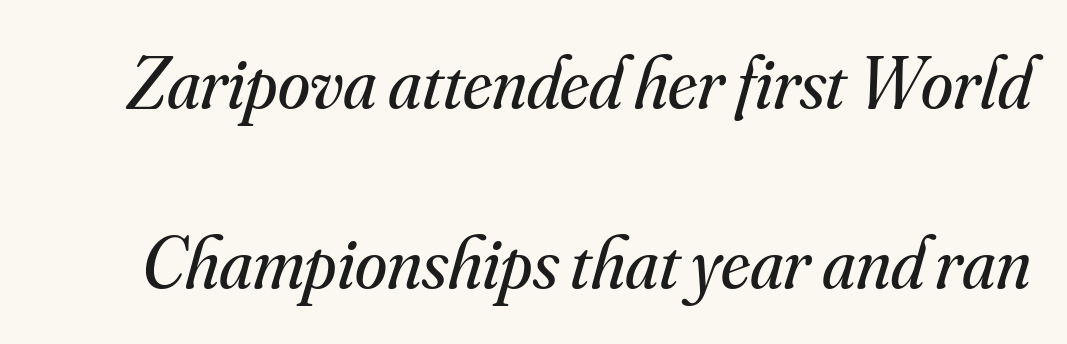
{"serif": "yes", "italic": "yes", "lean": "right", "slant_degrees": 16, "bold": "no", "weight": "regular", "width": "normal", "stroke_contrast": "medium", "x_height": "small", "monospaced": "no", "underline": "no", "line_spacing": "loose", "line_spacing_ratio": 2.47, "letter_spacing": "normal", "letter_spacing_em": 0.0, "glyph_px": 73}
